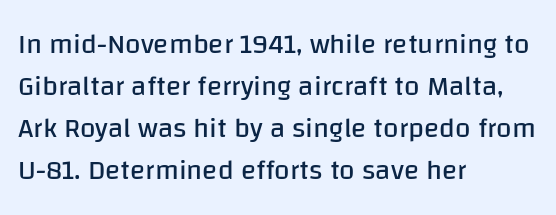
{"serif": "no", "italic": "no", "bold": "no", "weight": "regular", "width": "normal", "stroke_contrast": "low", "x_height": "large", "monospaced": "no", "underline": "no", "align": "left", "line_spacing": "normal", "line_spacing_ratio": 1.5, "letter_spacing": "normal", "letter_spacing_em": 0.0, "glyph_px": 28}
